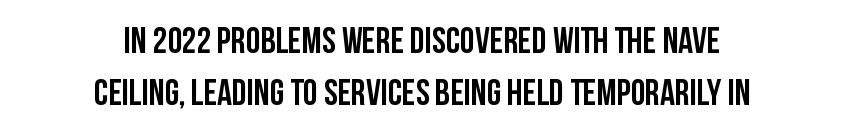
The passage shown is typeset with a sans-serif family. The tracking reads as untouched default to a designer's eye. One-word summary of the alignment: center. The string is rendered with underlining switched off. The passage shown is typed in a proportional face where columns would drift.
